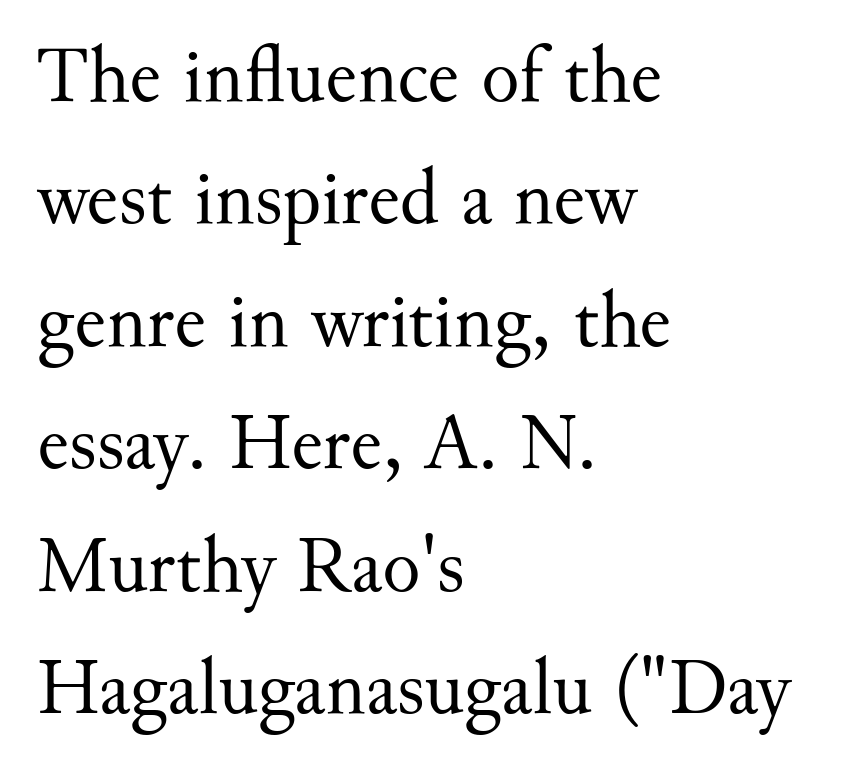
{"serif": "yes", "italic": "no", "bold": "no", "weight": "regular", "width": "normal", "stroke_contrast": "medium", "x_height": "small", "monospaced": "no", "underline": "no", "align": "left", "line_spacing": "normal", "line_spacing_ratio": 1.55, "letter_spacing": "normal", "letter_spacing_em": 0.0, "glyph_px": 79}
